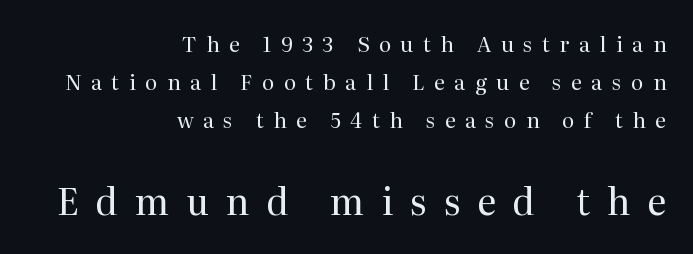
Q: Is the text bold? A: No.
Q: Is the text italic (slanted)? A: No, it is upright.
Q: Is the typeface a serif or a sans-serif typeface? A: Serif.
Q: Is the text underlined? A: No.
Q: How is the paragraph aligned? A: Right-aligned.
Q: Is the spacing between letters normal or unusually wide? A: Unusually wide.
Q: Which block of text is set in a larger size, the first (top) or the second (bottom)? A: The second (bottom) one.
Q: Width (condensed, normal, or wide)? A: Normal.
Q: Stroke contrast? A: Medium.
Q: x-height? A: Medium.
Q: Monospaced? A: No.
